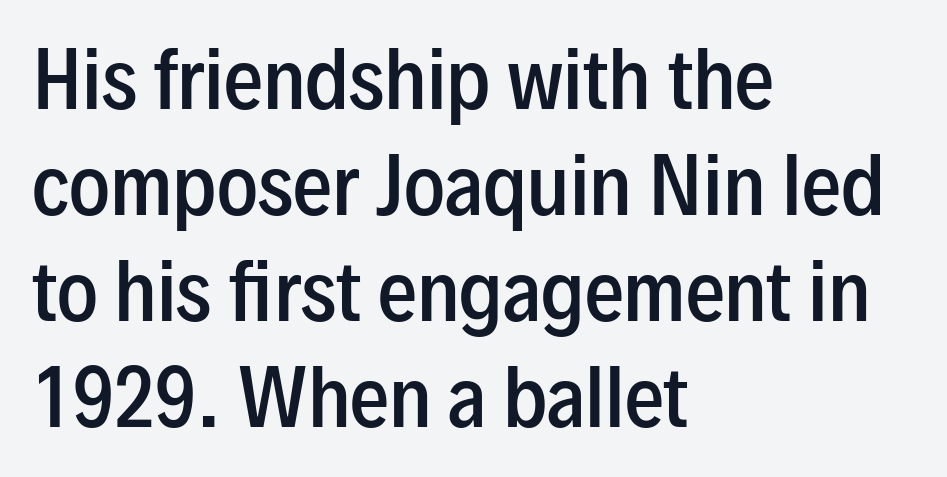
Q: Is the text bold? A: Semi-bold.
Q: Is the text italic (slanted)? A: No, it is upright.
Q: Is the typeface a serif or a sans-serif typeface? A: Sans-serif.
Q: Is the text underlined? A: No.
Q: How is the paragraph aligned? A: Left-aligned.
Q: Is the spacing between letters normal or unusually wide? A: Normal.
Q: Is the spacing between lines tight, normal or loose? A: Normal.
Q: Width (condensed, normal, or wide)? A: Condensed.
Q: Stroke contrast? A: Low.
Q: x-height? A: Medium.
Q: Monospaced? A: No.
